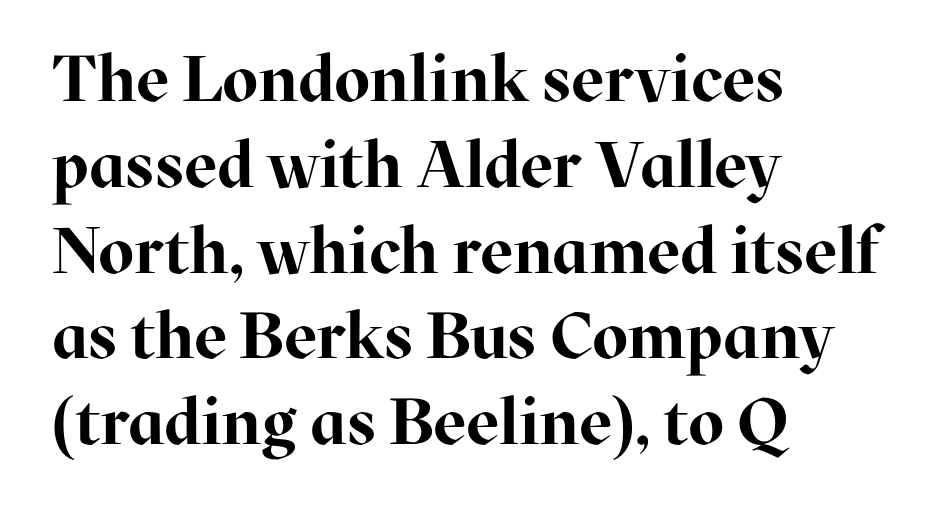
Heavy-handed strokes throughout: this text is bold. Character widths vary here, with narrow letters taking less room than wide ones. If you drew a line through each stem, it would be perfectly vertical. Does the leading feel generous? No, just average.
